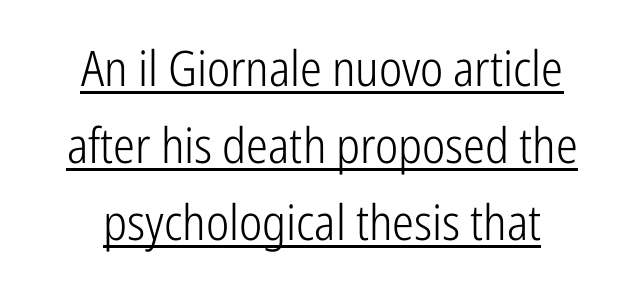
You can tell it's not italic because the verticals are truly vertical. Does extra space separate the letters? No, they use regular spacing. The glyphs are accompanied by a horizontal stroke just below them. The rendering uses natural spacing where letterforms have individual widths.
